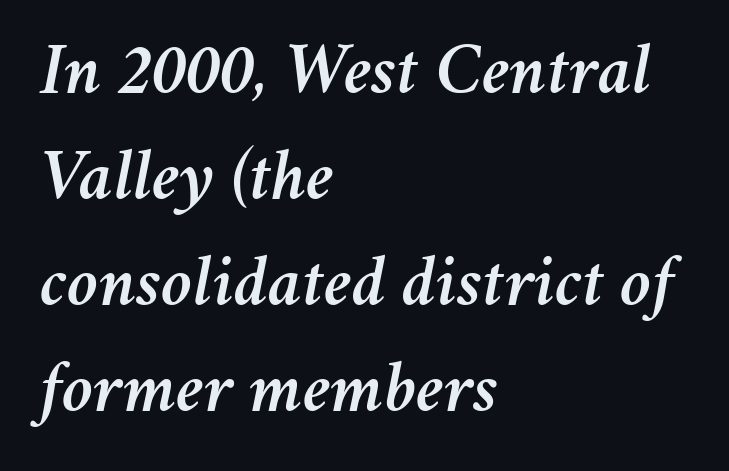
Q: Is the text italic (slanted)? A: Yes, it leans right by about 11 degrees.
Q: Is the text underlined? A: No.
Q: How is the paragraph aligned? A: Left-aligned.
Q: Is the spacing between letters normal or unusually wide? A: Normal.
Q: Is the spacing between lines tight, normal or loose? A: Normal.
Q: Width (condensed, normal, or wide)? A: Normal.
Q: Stroke contrast? A: Medium.
Q: x-height? A: Medium.
Q: Monospaced? A: No.
